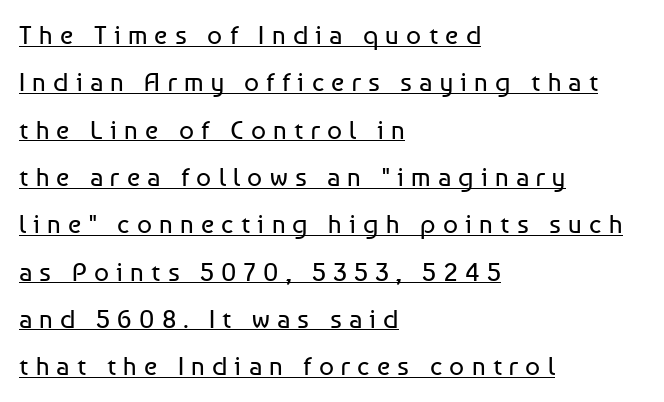
The image shows 26 px text type, upright; set left-aligned, line spacing 1.82x, unusually wide letter spacing (+0.28 em), underlined.
